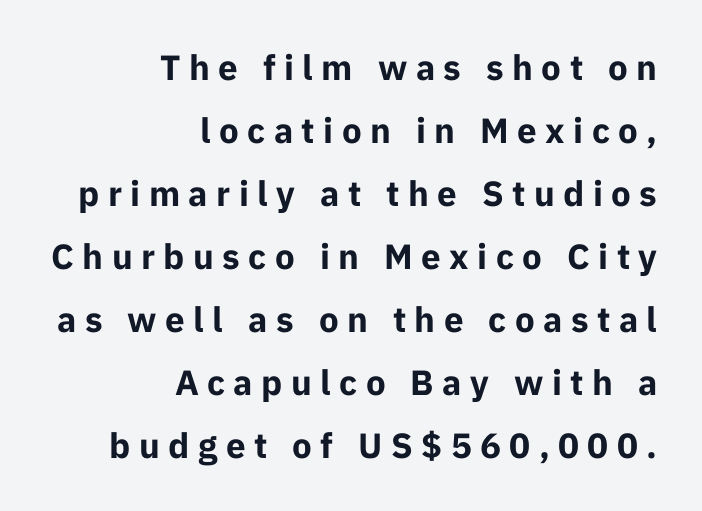
The image shows 35 px bold sans-serif type, upright; set right-aligned, line spacing 1.8x, unusually wide letter spacing (+0.24 em), not underlined; low stroke contrast and a medium x-height.
